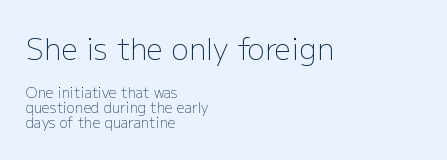
The image shows 29 px light sans-serif type, upright; set left-aligned, tight line spacing (1.09x), normal letter spacing, not underlined; the first (top) block is 2.07x larger; low stroke contrast and a medium x-height.
